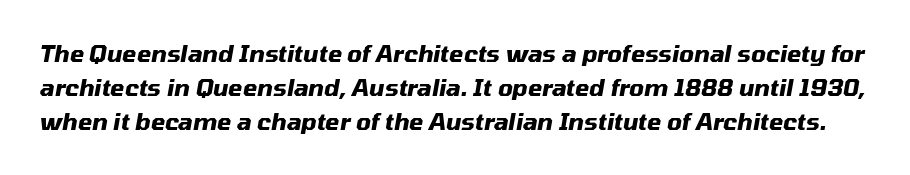
{"italic": "yes", "lean": "right", "slant_degrees": 10, "bold": "yes", "underline": "no", "line_spacing": "normal", "line_spacing_ratio": 1.48, "letter_spacing": "normal", "letter_spacing_em": 0.0, "glyph_px": 23}
